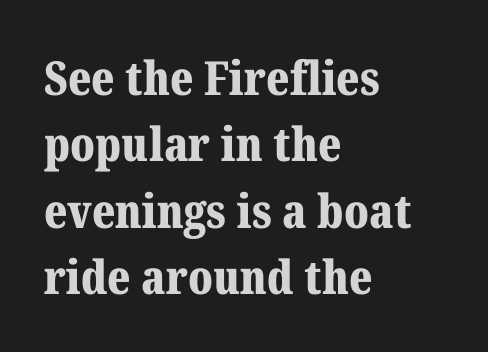
Q: Is the text bold? A: Yes.
Q: Is the text italic (slanted)? A: No, it is upright.
Q: Is the typeface a serif or a sans-serif typeface? A: Serif.
Q: Is the text underlined? A: No.
Q: How is the paragraph aligned? A: Left-aligned.
Q: Is the spacing between letters normal or unusually wide? A: Normal.
Q: Is the spacing between lines tight, normal or loose? A: Normal.
Q: Width (condensed, normal, or wide)? A: Normal.
Q: Stroke contrast? A: Medium.
Q: x-height? A: Medium.
Q: Monospaced? A: No.
